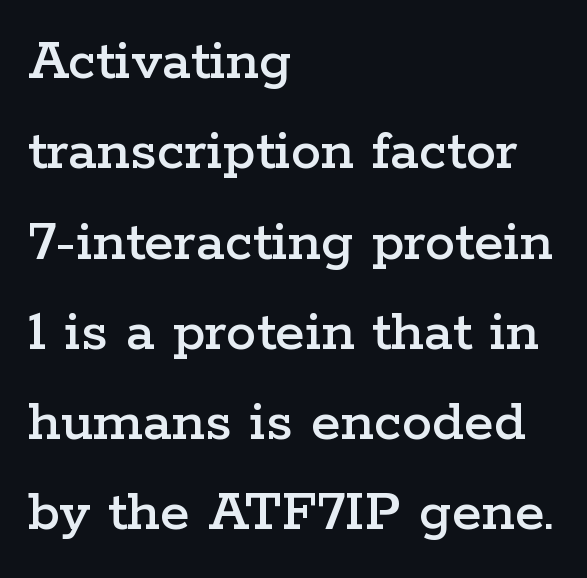
The image shows 61 px wide serif type, upright; set left-aligned, normal line spacing (1.48x), normal letter spacing, not underlined; low stroke contrast and a medium x-height.
